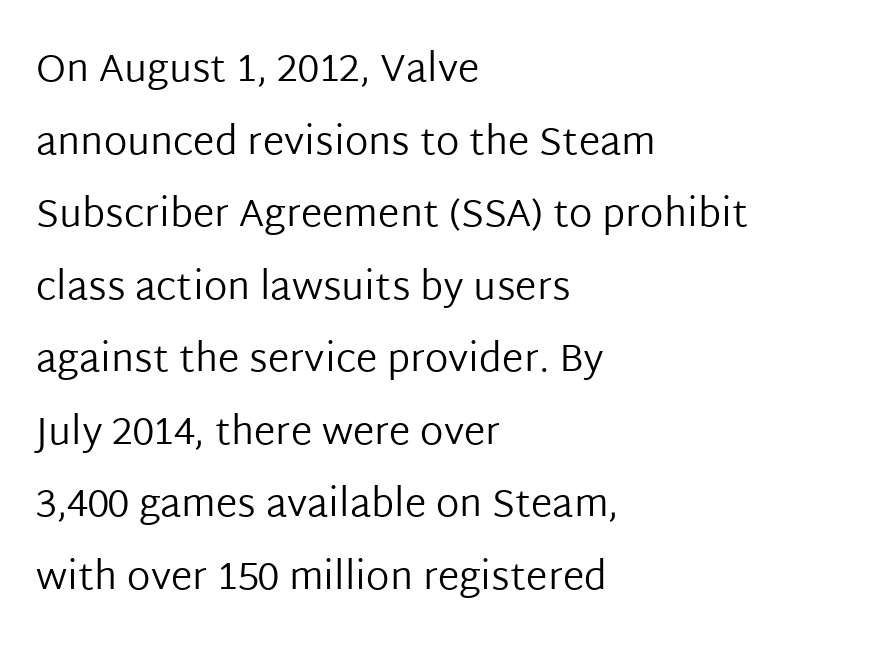
{"serif": "no", "italic": "no", "bold": "no", "weight": "regular", "width": "normal", "stroke_contrast": "low", "x_height": "medium", "monospaced": "no", "underline": "no", "align": "left", "line_spacing_ratio": 1.86, "letter_spacing": "normal", "letter_spacing_em": 0.0, "glyph_px": 39}
